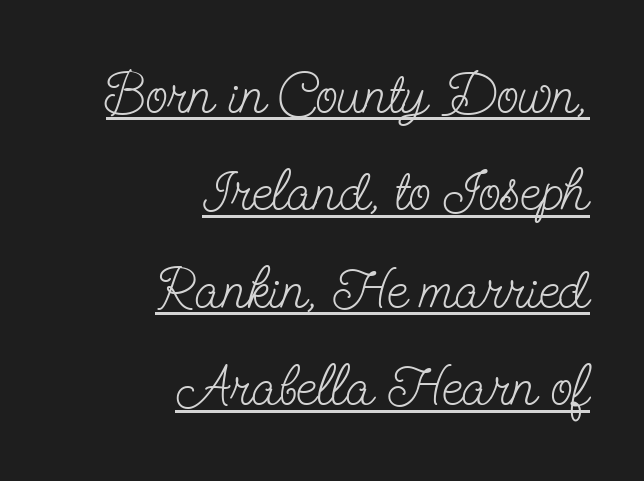
Q: Is the text bold? A: No.
Q: Is the text italic (slanted)? A: Yes.
Q: Is the typeface a serif or a sans-serif typeface? A: Serif.
Q: Is the text underlined? A: Yes.
Q: How is the paragraph aligned? A: Right-aligned.
Q: Is the spacing between letters normal or unusually wide? A: Normal.
Q: Is the spacing between lines tight, normal or loose? A: Normal.
Q: Width (condensed, normal, or wide)? A: Condensed.
Q: Stroke contrast? A: Low.
Q: x-height? A: Small.
Q: Monospaced? A: No.
